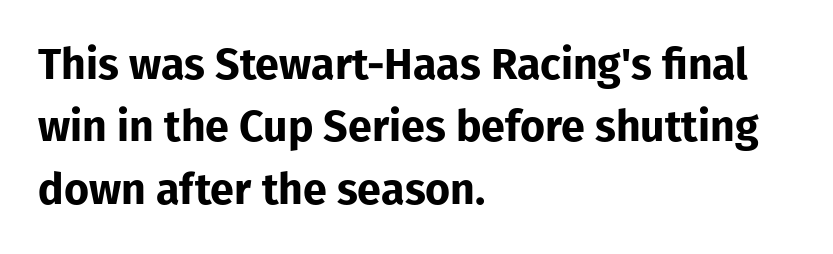
{"serif": "no", "italic": "no", "bold": "yes", "weight": "bold", "width": "normal", "stroke_contrast": "low", "x_height": "medium", "monospaced": "no", "underline": "no", "align": "left", "line_spacing": "normal", "line_spacing_ratio": 1.45, "letter_spacing": "normal", "letter_spacing_em": 0.0, "glyph_px": 43}
